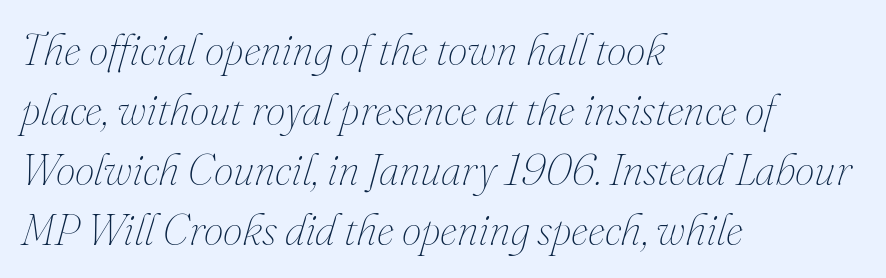
The image shows 44 px thin type, italic (leaning right); set left-aligned, normal line spacing (1.36x), normal letter spacing, not underlined; medium stroke contrast and a small x-height.
